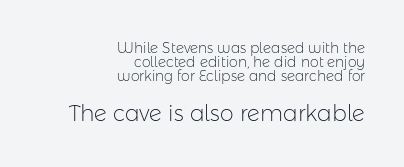
Q: Is the text bold? A: No.
Q: Is the text italic (slanted)? A: No, it is upright.
Q: Is the text underlined? A: No.
Q: How is the paragraph aligned? A: Right-aligned.
Q: Is the spacing between letters normal or unusually wide? A: Normal.
Q: Is the spacing between lines tight, normal or loose? A: Tight.
Q: Which block of text is set in a larger size, the first (top) or the second (bottom)? A: The second (bottom) one.
